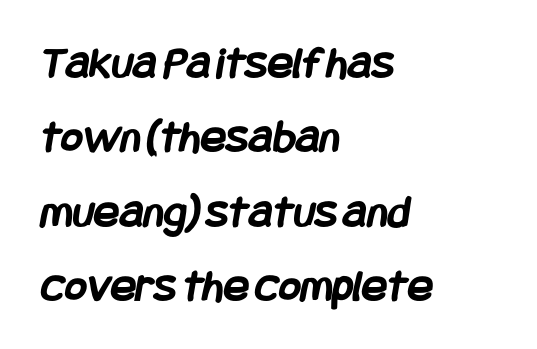
The image shows 47 px semibold, condensed sans-serif type; set left-aligned, normal line spacing (1.58x), normal letter spacing, not underlined; low stroke contrast and a large x-height.
